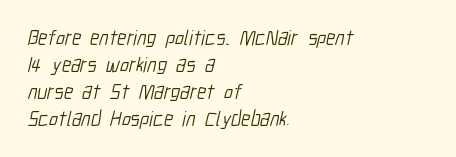
{"bold": "no", "underline": "no", "align": "left", "line_spacing": "normal", "line_spacing_ratio": 1.28, "letter_spacing": "normal", "letter_spacing_em": 0.0, "glyph_px": 21}
